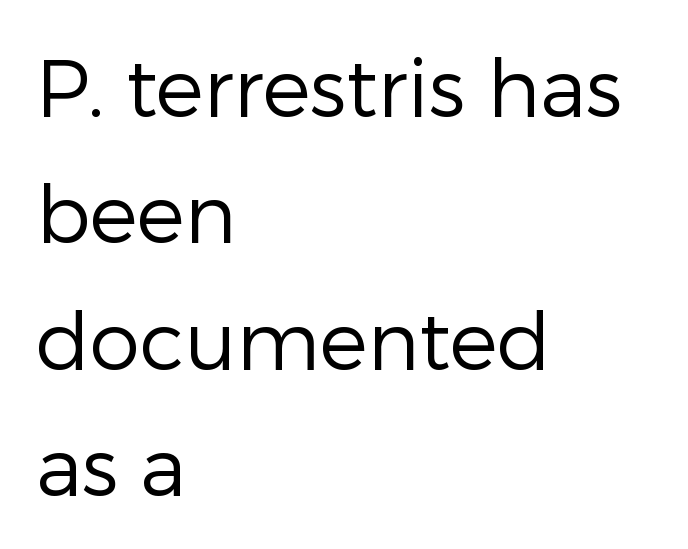
The image shows 80 px regular-weight sans-serif type, upright; set left-aligned, normal line spacing (1.58x), normal letter spacing, not underlined; low stroke contrast and a medium x-height.
